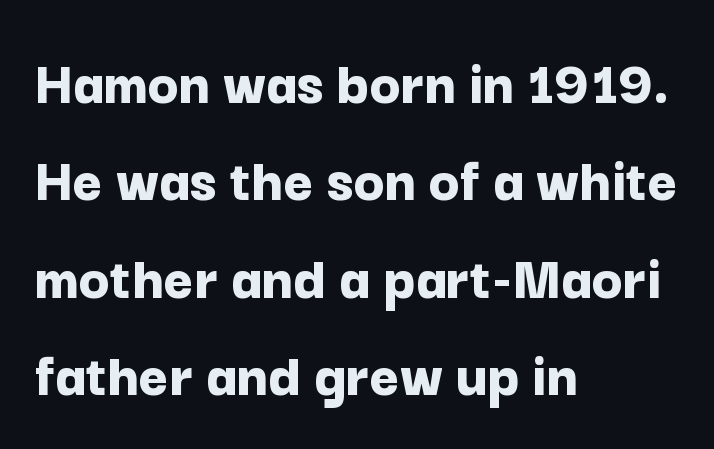
The typeface chosen for these lines omits serifs. The type sits square on the baseline with zero lean. Think of a printed novel: that variable character pitch is what you see here. The rendering uses a bold face; every stroke is thick and dark.
